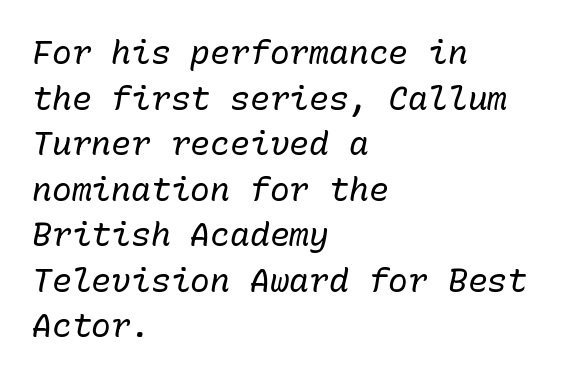
The image shows 33 px regular-weight type, italic (leaning right), monospaced; set left-aligned, normal line spacing (1.38x), normal letter spacing, not underlined; low stroke contrast and a medium x-height.
